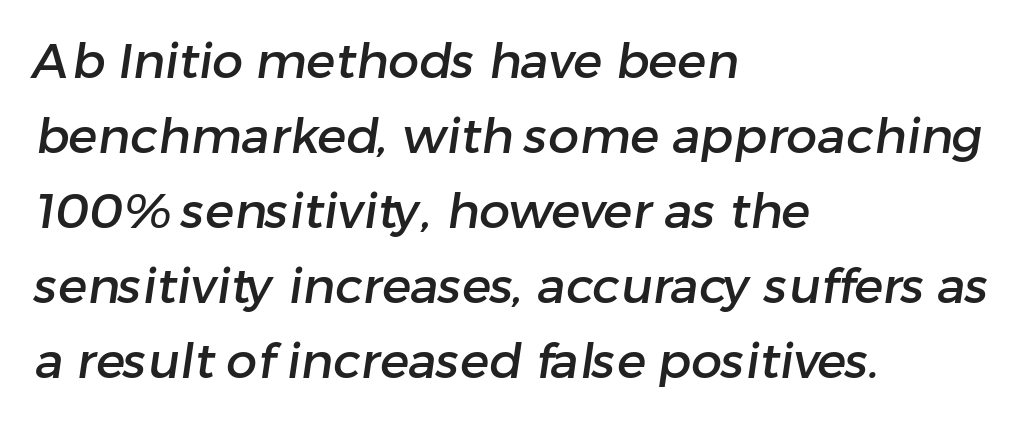
One glance says typical: line gaps are just what's usual. The lines in this sample share a left origin and differ only in where they stop. Tracking here is standard; glyphs follow each other at the usual distance. Are there feet on the stems? There aren't — it's a sans. Is this a fixed-width face? No — the glyphs have proportional, varying widths.
